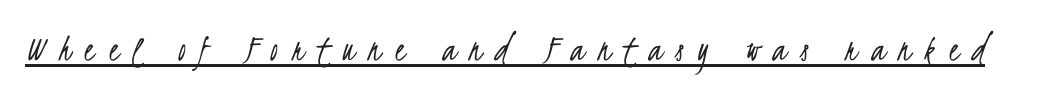
Q: Is the text bold? A: No.
Q: Is the typeface a serif or a sans-serif typeface? A: Sans-serif.
Q: Is the text underlined? A: Yes.
Q: Is the spacing between letters normal or unusually wide? A: Unusually wide.
Q: Width (condensed, normal, or wide)? A: Condensed.
Q: Stroke contrast? A: Low.
Q: x-height? A: Small.
Q: Monospaced? A: No.
